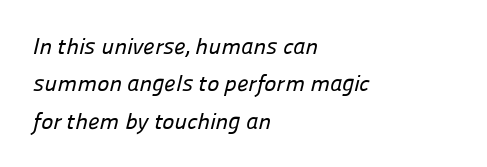
Q: Is the text underlined? A: No.
Q: How is the paragraph aligned? A: Left-aligned.
Q: Is the spacing between letters normal or unusually wide? A: Normal.
Q: Is the spacing between lines tight, normal or loose? A: Normal.
